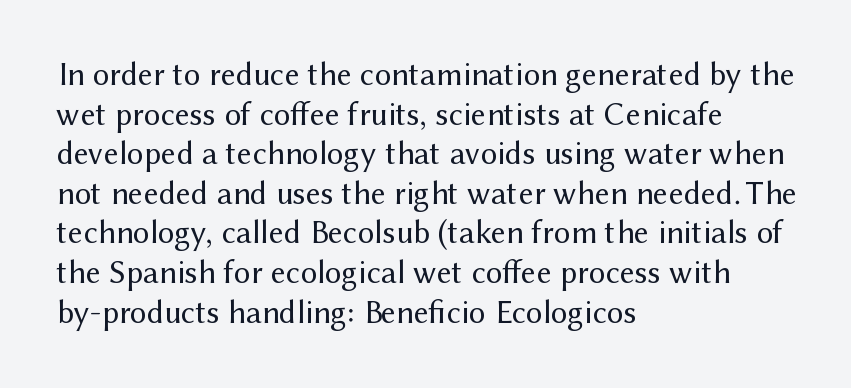
This rendering features lettering with no underline. This sample has the flowing, uneven cadence of proportional lettering. Weight: not bold — regular or lighter. The setting favours the left margin, as ordinary paragraphs usually do. A sans-serif font was chosen for this passage. The axis of the letterforms is exactly vertical.
